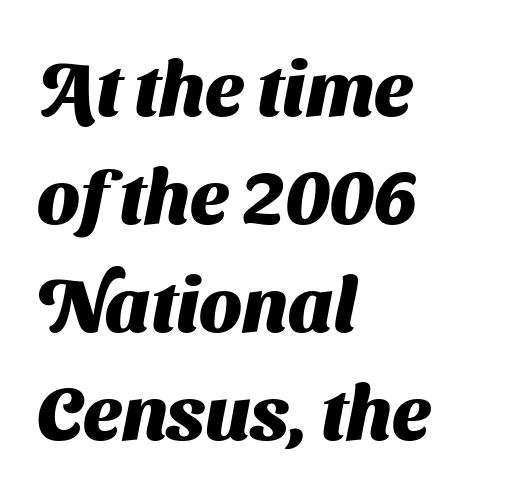
Q: Is the text bold? A: Yes.
Q: Is the typeface a serif or a sans-serif typeface? A: Sans-serif.
Q: Is the text underlined? A: No.
Q: How is the paragraph aligned? A: Left-aligned.
Q: Is the spacing between letters normal or unusually wide? A: Normal.
Q: Is the spacing between lines tight, normal or loose? A: Normal.
Q: Width (condensed, normal, or wide)? A: Normal.
Q: Stroke contrast? A: Medium.
Q: x-height? A: Medium.
Q: Monospaced? A: No.
